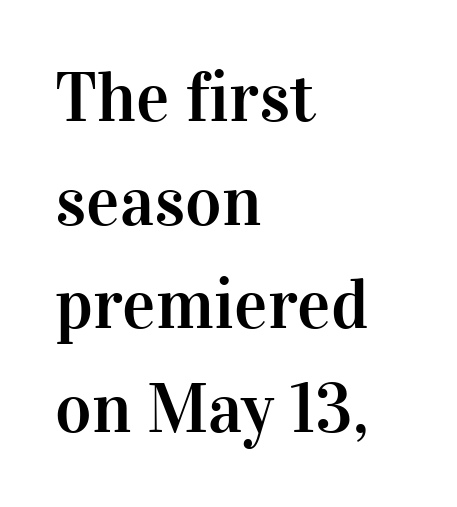
The strip under each line holds only bare page. Left-aligned paragraph, ragged on the right. No extra tracking has been applied to these lines. The passage shown is typed in a proportional face where columns would drift.
